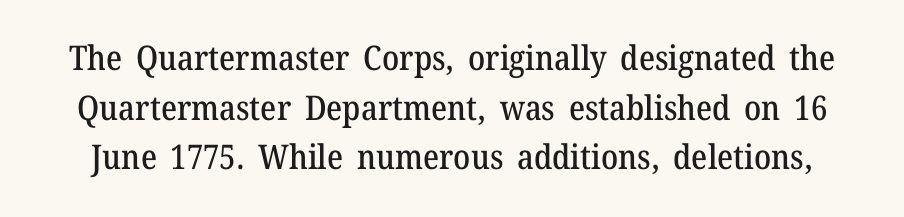
Q: Is the text italic (slanted)? A: No, it is upright.
Q: Is the typeface a serif or a sans-serif typeface? A: Serif.
Q: Is the text underlined? A: No.
Q: Is the spacing between letters normal or unusually wide? A: Normal.
Q: Is the spacing between lines tight, normal or loose? A: Normal.
Q: Width (condensed, normal, or wide)? A: Normal.
Q: Stroke contrast? A: Medium.
Q: x-height? A: Medium.
Q: Monospaced? A: No.
